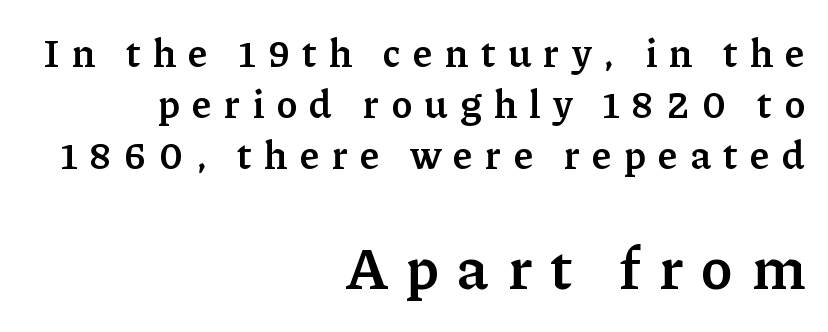
The image shows 59 px semibold serif type, upright; set right-aligned, normal line spacing (1.31x), unusually wide letter spacing (+0.31 em), not underlined; the second (bottom) block is 1.51x larger; low stroke contrast and a medium x-height.
